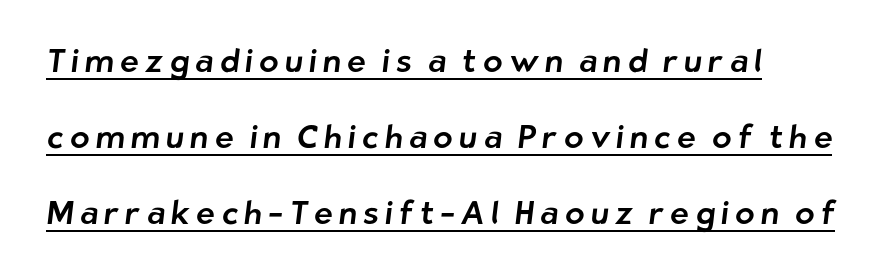
The image shows 32 px sans-serif type; set loose line spacing (2.37x), underlined; low stroke contrast and a medium x-height.
